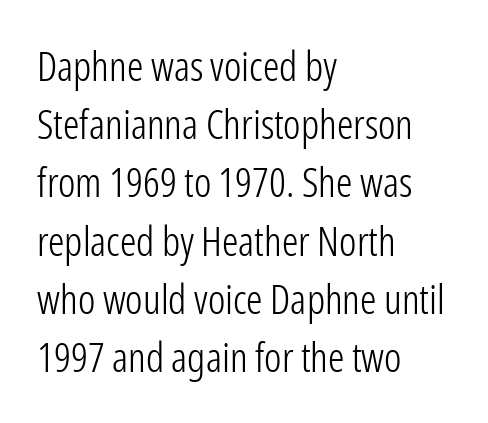
Unlike italic type, these characters show no tilt at all. The horizontal fit of the characters is conventional and even. Heft: none added — not bold. This sample uses a sans-serif face. One-word summary of the alignment: left.
